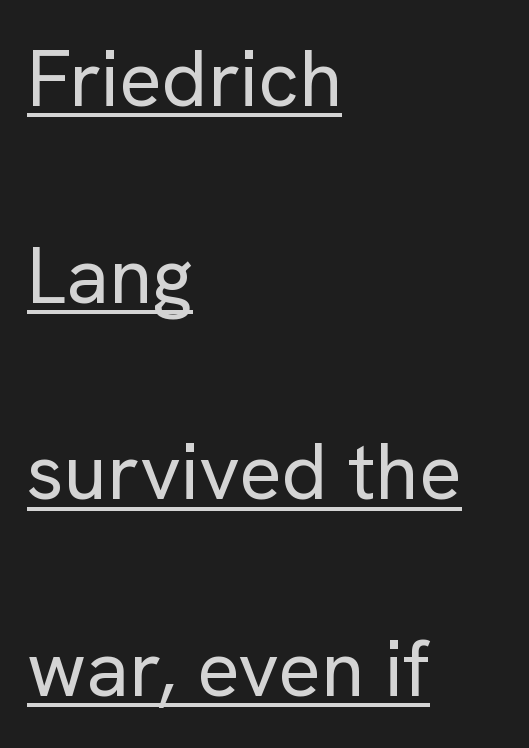
{"serif": "no", "italic": "no", "bold": "no", "weight": "regular", "width": "normal", "stroke_contrast": "low", "x_height": "medium", "monospaced": "no", "underline": "yes", "align": "left", "line_spacing": "loose", "line_spacing_ratio": 2.49, "letter_spacing": "normal", "letter_spacing_em": 0.0, "glyph_px": 79}
